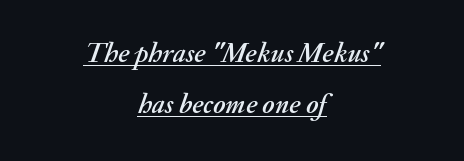
{"italic": "yes", "lean": "right", "slant_degrees": 20, "width": "normal", "stroke_contrast": "medium", "x_height": "small", "monospaced": "no", "underline": "yes", "align": "center", "line_spacing_ratio": 1.83, "letter_spacing": "normal", "letter_spacing_em": 0.0, "glyph_px": 28}
